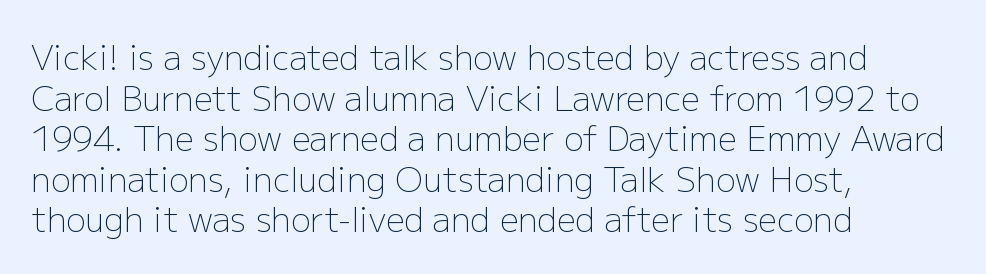
The image shows 33 px light sans-serif type, upright; set left-aligned, line spacing 1.23x, normal letter spacing, not underlined; low stroke contrast and a medium x-height.
